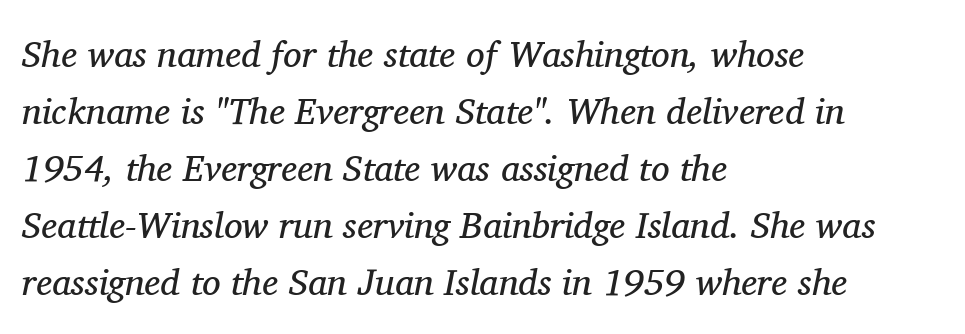
Letter spacing: default. Horizontal bands of white between lines are of average thickness. Rule under the text: the space is simply empty. The setting favours the left margin, as ordinary paragraphs usually do.
